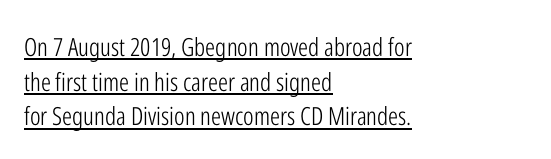
Regular leading. The strokes are not fattened; the text isn't bold. Emphasis is given by a line drawn under the lettering. Tracking here is standard; glyphs follow each other at the usual distance. Characters remain perfectly vertical along every line.
